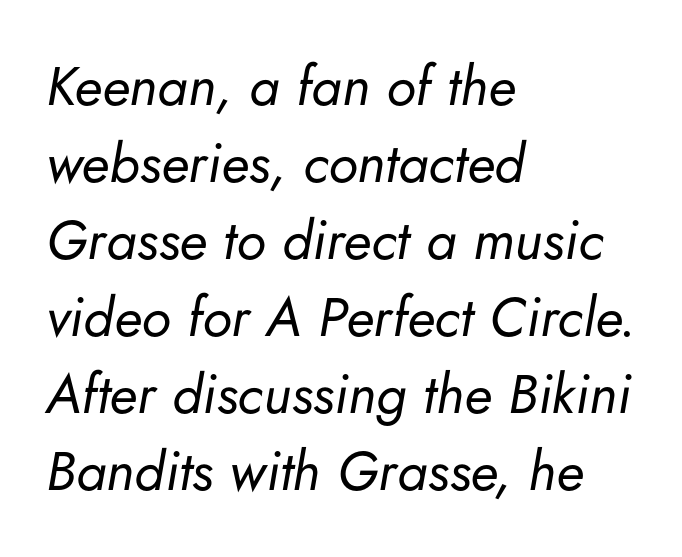
Q: Is the text bold? A: No.
Q: Is the text italic (slanted)? A: Yes, it leans right by about 5 degrees.
Q: Is the text underlined? A: No.
Q: How is the paragraph aligned? A: Left-aligned.
Q: Is the spacing between letters normal or unusually wide? A: Normal.
Q: Is the spacing between lines tight, normal or loose? A: Normal.
Q: Width (condensed, normal, or wide)? A: Normal.
Q: Stroke contrast? A: Low.
Q: x-height? A: Small.
Q: Monospaced? A: No.
